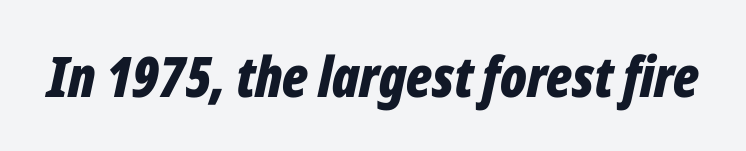
The image shows 56 px bold, condensed type, italic (leaning right); set normal letter spacing, not underlined; low stroke contrast and a medium x-height.
